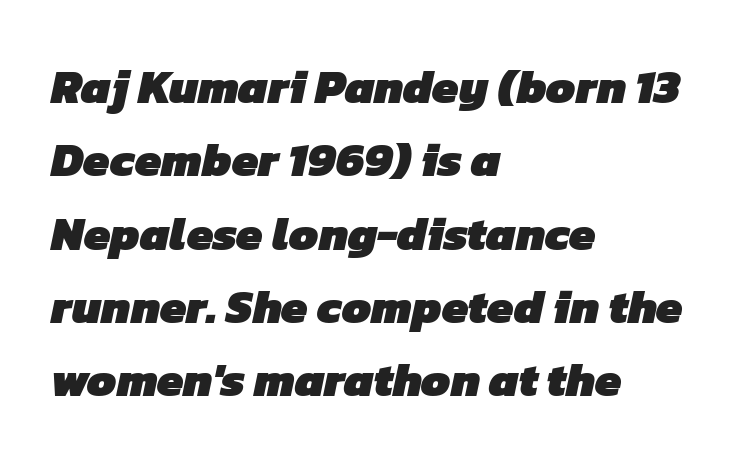
Each word holds together tightly as a unit, with standard inter-letter gaps. The ragged edge is on the right, which tells us the setting is flush left. Caption: bold face, heavy strokes. Honestly, the row spacing looks completely unremarkable. The glyphs are unaccompanied by any horizontal stroke below them. Look at the bottom of the vertical strokes: they stop flat, with no serifs.
